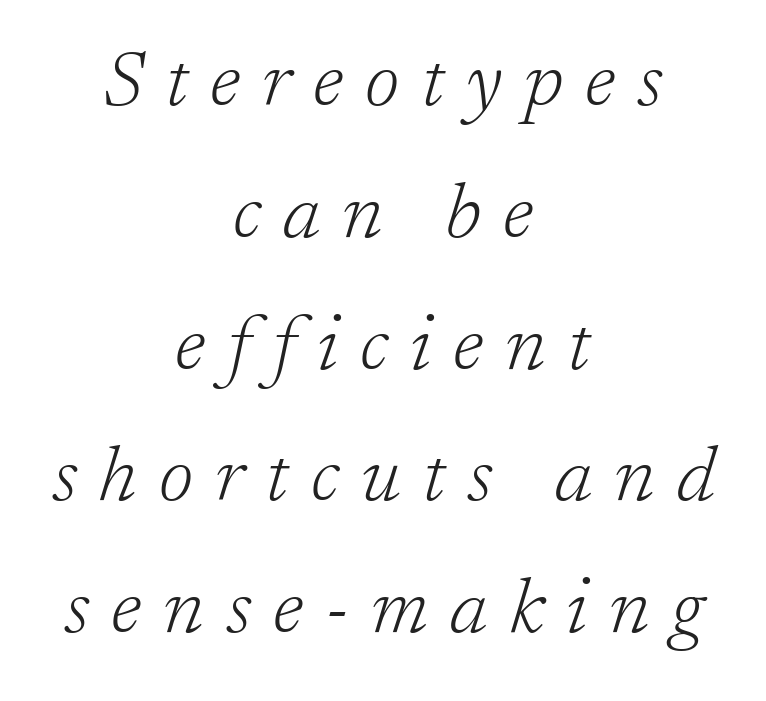
Q: Is the text bold? A: No.
Q: Is the text italic (slanted)? A: Yes, it leans right by about 17 degrees.
Q: Is the typeface a serif or a sans-serif typeface? A: Serif.
Q: Is the text underlined? A: No.
Q: How is the paragraph aligned? A: Centered.
Q: Is the spacing between letters normal or unusually wide? A: Unusually wide.
Q: Is the spacing between lines tight, normal or loose? A: Normal.
Q: Width (condensed, normal, or wide)? A: Normal.
Q: Stroke contrast? A: Low.
Q: x-height? A: Medium.
Q: Monospaced? A: No.
